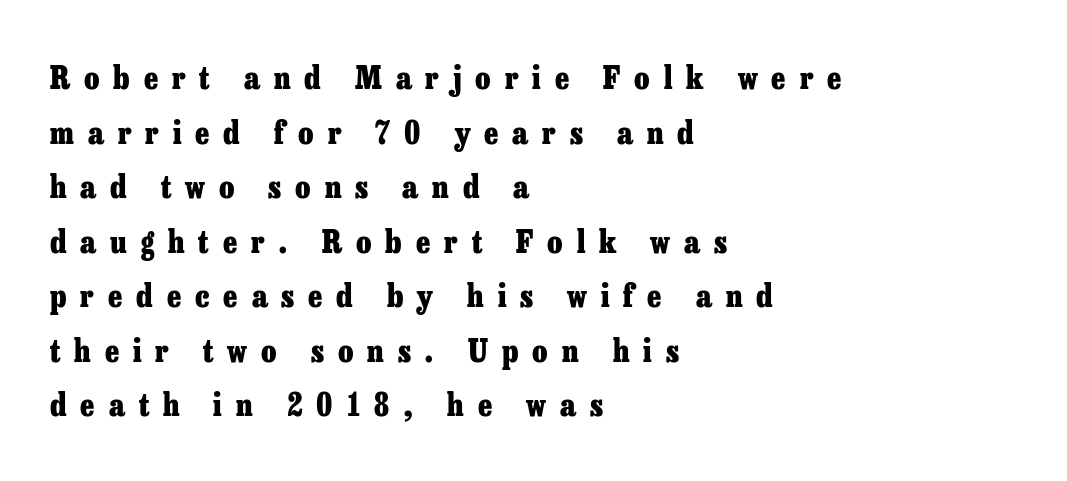
The image shows 31 px heavy serif type, upright; set left-aligned, line spacing 1.76x, unusually wide letter spacing (+0.45 em), not underlined; low stroke contrast and a medium x-height.
